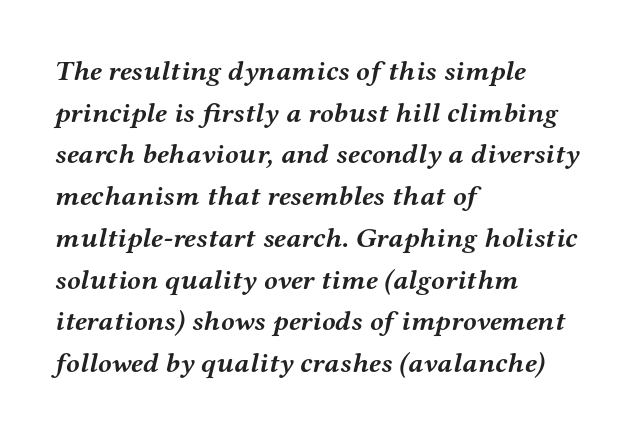
{"serif": "yes", "italic": "yes", "lean": "right", "slant_degrees": 12, "bold": "yes", "weight": "semibold", "width": "wide", "stroke_contrast": "medium", "x_height": "medium", "monospaced": "no", "underline": "no", "align": "left", "line_spacing": "normal", "line_spacing_ratio": 1.49, "letter_spacing": "normal", "letter_spacing_em": 0.0, "glyph_px": 28}
